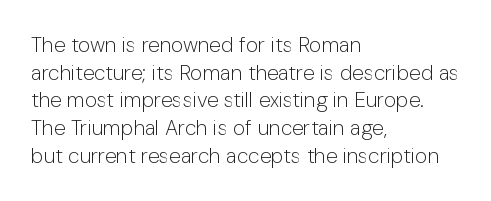
The image shows 21 px text type, upright; set left-aligned, normal line spacing (1.32x), normal letter spacing, not underlined.
